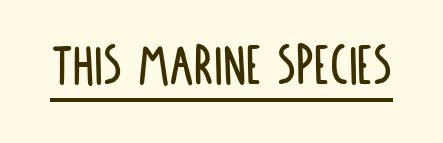
Observe the ordinary spacing: letters are neighbours, not strangers. No italicization has been applied; the sample stays upright. Here the designer chose a conventional face with non-uniform glyph widths. A sans-serif font was chosen for this passage. Descenders here cross a horizontal rule under the line.
